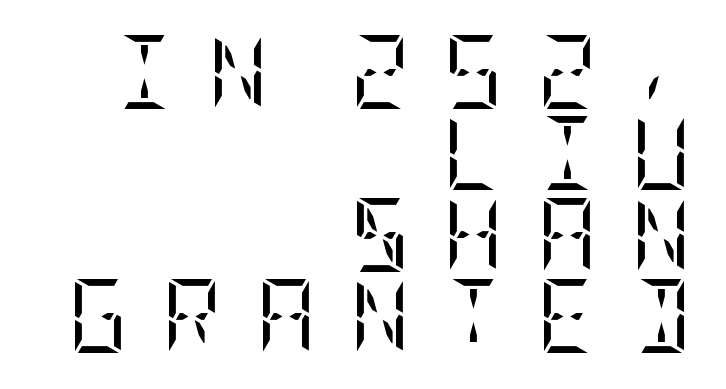
{"serif": "yes", "italic": "no", "bold": "no", "weight": "regular", "width": "condensed", "stroke_contrast": "low", "x_height": "large", "underline": "no", "align": "right", "line_spacing": "tight", "line_spacing_ratio": 1.1, "letter_spacing": "wide", "letter_spacing_em": 0.45, "glyph_px": 74}
